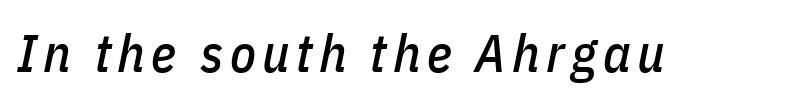
The image shows 53 px condensed type, italic (leaning right); set not underlined; low stroke contrast and a medium x-height.
